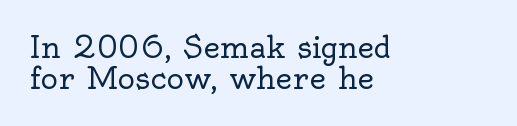
The image shows 29 px regular-weight serif type, upright; set left-aligned, tight line spacing (1.06x), normal letter spacing, not underlined; a small x-height.
